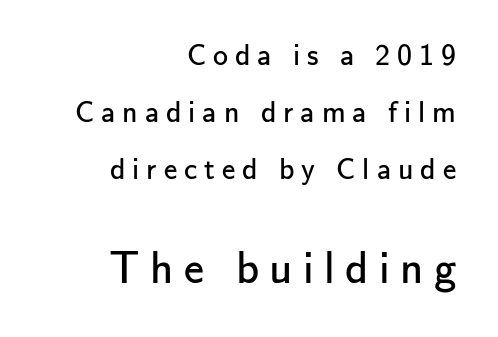
Horizontal alignment here is rightward, an uncommon choice for prose. Is the lower block the larger one? Yes — the lower block carries the bigger type. Rule under the text: the space is simply empty. The rendering shows plain stroke endings on the letterforms — a sans-serif design. Heft: none added — not bold. Notice the wide empty band between every row — that's loose leading.
